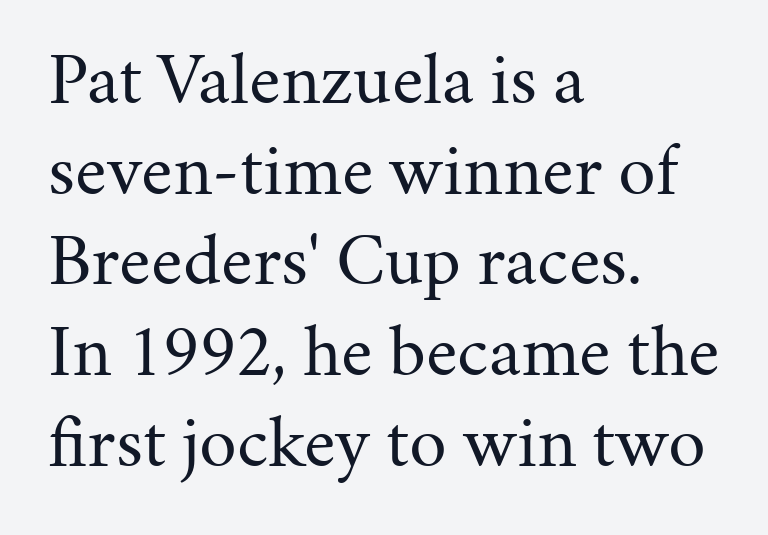
Q: Is the text bold? A: No.
Q: Is the text italic (slanted)? A: No, it is upright.
Q: Is the typeface a serif or a sans-serif typeface? A: Serif.
Q: Is the text underlined? A: No.
Q: How is the paragraph aligned? A: Left-aligned.
Q: Is the spacing between letters normal or unusually wide? A: Normal.
Q: Width (condensed, normal, or wide)? A: Normal.
Q: Stroke contrast? A: Medium.
Q: x-height? A: Medium.
Q: Monospaced? A: No.
